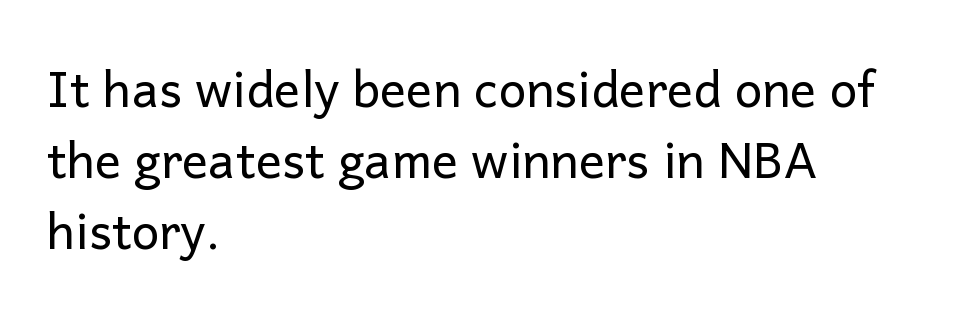
Q: Is the text bold? A: No.
Q: Is the text italic (slanted)? A: No, it is upright.
Q: Is the typeface a serif or a sans-serif typeface? A: Sans-serif.
Q: Is the text underlined? A: No.
Q: How is the paragraph aligned? A: Left-aligned.
Q: Is the spacing between letters normal or unusually wide? A: Normal.
Q: Is the spacing between lines tight, normal or loose? A: Normal.
Q: Width (condensed, normal, or wide)? A: Normal.
Q: Stroke contrast? A: Low.
Q: x-height? A: Medium.
Q: Monospaced? A: No.
